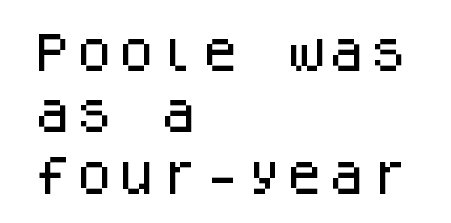
The image shows 42 px sans-serif type, upright, monospaced; set left-aligned, normal line spacing (1.46x), normal letter spacing, not underlined; low stroke contrast and a large x-height.
